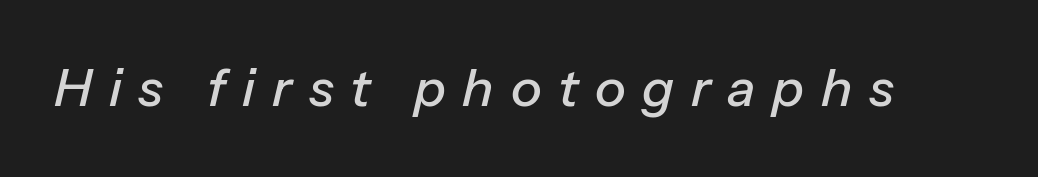
{"italic": "yes", "lean": "right", "slant_degrees": 13, "width": "normal", "stroke_contrast": "low", "x_height": "medium", "monospaced": "no", "underline": "no", "letter_spacing": "wide", "letter_spacing_em": 0.32, "glyph_px": 52}
